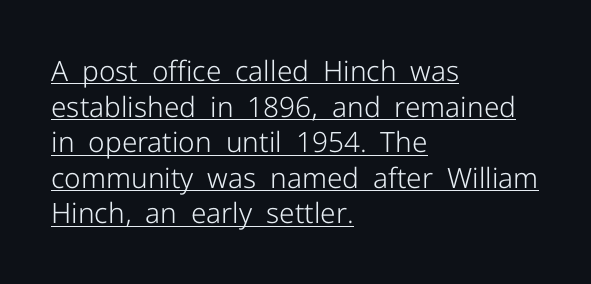
{"serif": "no", "italic": "no", "bold": "no", "weight": "light", "width": "normal", "stroke_contrast": "low", "x_height": "medium", "monospaced": "no", "underline": "yes", "align": "left", "line_spacing": "normal", "line_spacing_ratio": 1.27, "letter_spacing": "normal", "letter_spacing_em": 0.0, "glyph_px": 28}
